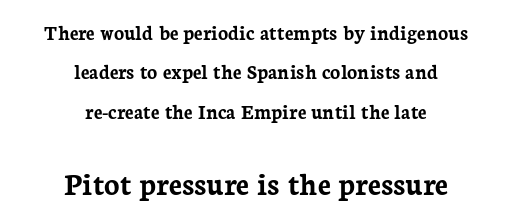
The image shows 32 px semibold serif type, upright; set centered, line spacing 1.88x, normal letter spacing, not underlined; the second (bottom) block is 1.52x larger; low stroke contrast and a medium x-height.
